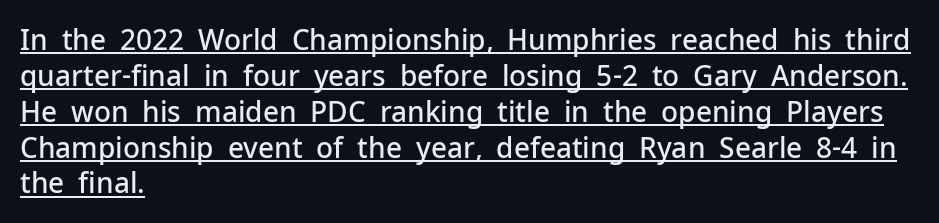
This sample has the flowing, uneven cadence of proportional lettering. The specimen reads as upright at a glance. A continuous stroke trails under the words, as in a hyperlink. Caption: semibold face, moderately heavy strokes. Type style note: lacks serifs. Horizontally, the lines are justified to the leading edge only.
